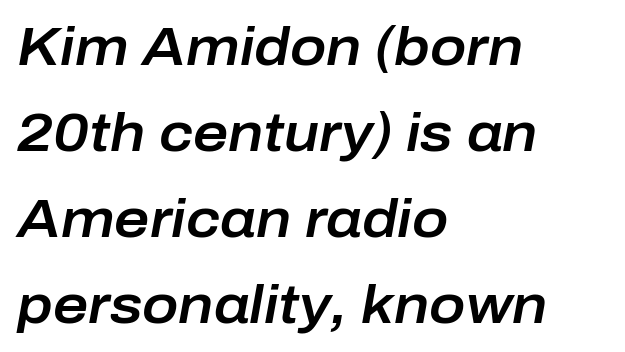
Q: Is the text italic (slanted)? A: Yes, it leans right by about 10 degrees.
Q: Is the text underlined? A: No.
Q: How is the paragraph aligned? A: Left-aligned.
Q: Is the spacing between letters normal or unusually wide? A: Normal.
Q: Is the spacing between lines tight, normal or loose? A: Normal.
Q: Width (condensed, normal, or wide)? A: Normal.
Q: Stroke contrast? A: Low.
Q: x-height? A: Medium.
Q: Monospaced? A: No.
